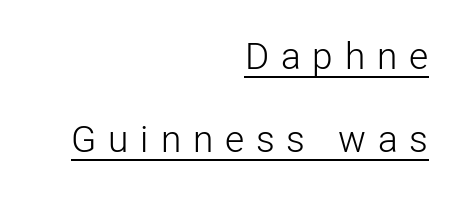
The image shows 37 px light sans-serif type, upright; set right-aligned, loose line spacing (2.25x), unusually wide letter spacing (+0.32 em), underlined; low stroke contrast and a medium x-height.
